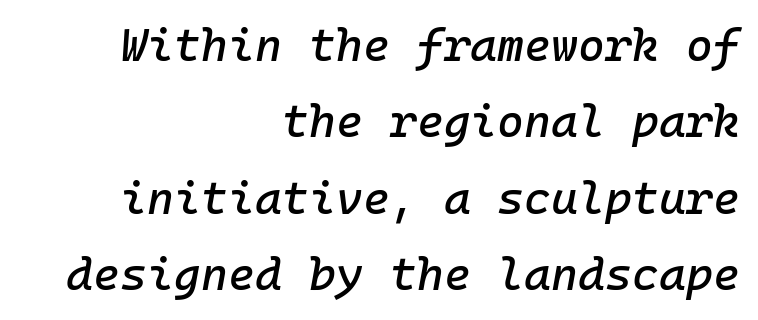
{"italic": "yes", "lean": "right", "slant_degrees": 10, "width": "normal", "stroke_contrast": "low", "x_height": "medium", "monospaced": "yes", "underline": "no", "align": "right", "line_spacing": "normal", "line_spacing_ratio": 1.66, "letter_spacing": "normal", "letter_spacing_em": 0.0, "glyph_px": 46}
